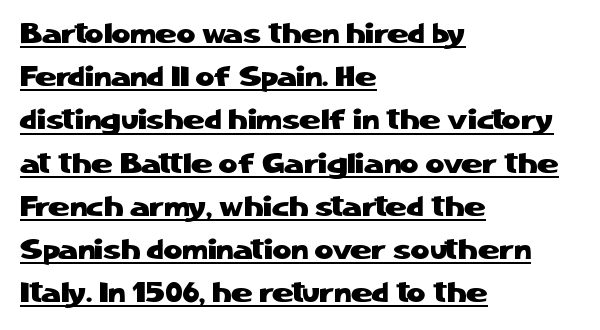
{"serif": "no", "italic": "no", "width": "normal", "stroke_contrast": "low", "x_height": "medium", "monospaced": "no", "underline": "yes", "align": "left", "line_spacing": "normal", "line_spacing_ratio": 1.49, "letter_spacing": "normal", "letter_spacing_em": 0.0, "glyph_px": 29}
